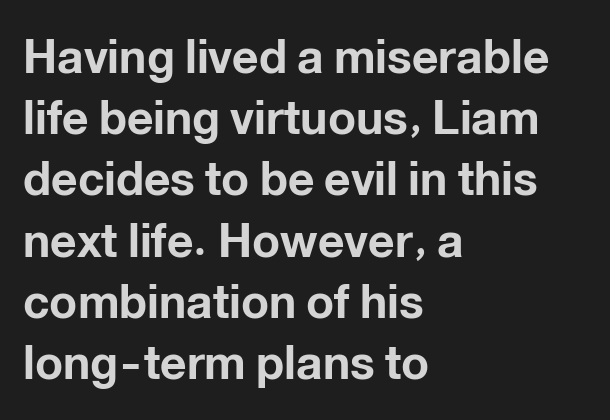
{"serif": "no", "italic": "no", "bold": "yes", "weight": "bold", "width": "normal", "stroke_contrast": "low", "x_height": "medium", "monospaced": "no", "underline": "no", "align": "left", "line_spacing": "normal", "line_spacing_ratio": 1.33, "letter_spacing": "normal", "letter_spacing_em": 0.0, "glyph_px": 46}
